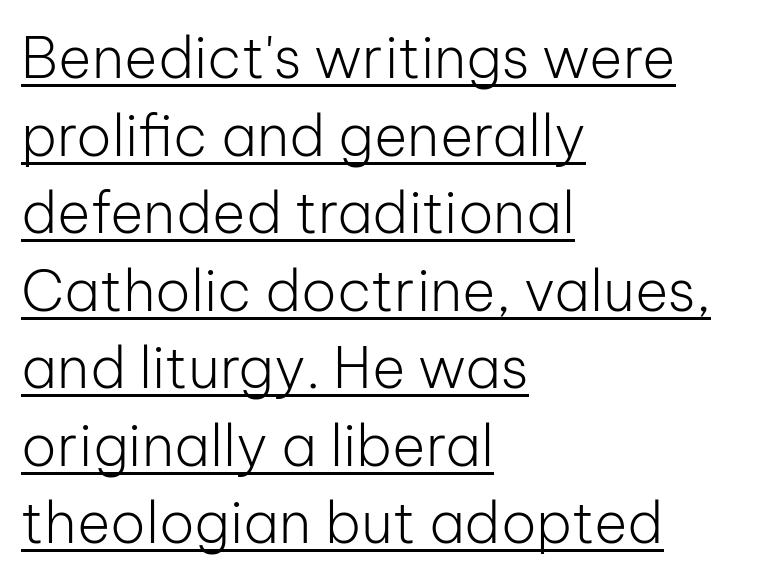
Q: Is the text bold? A: No.
Q: Is the text italic (slanted)? A: No, it is upright.
Q: Is the typeface a serif or a sans-serif typeface? A: Sans-serif.
Q: Is the text underlined? A: Yes.
Q: How is the paragraph aligned? A: Left-aligned.
Q: Is the spacing between letters normal or unusually wide? A: Normal.
Q: Is the spacing between lines tight, normal or loose? A: Normal.
Q: Width (condensed, normal, or wide)? A: Normal.
Q: Stroke contrast? A: Low.
Q: x-height? A: Medium.
Q: Monospaced? A: No.
